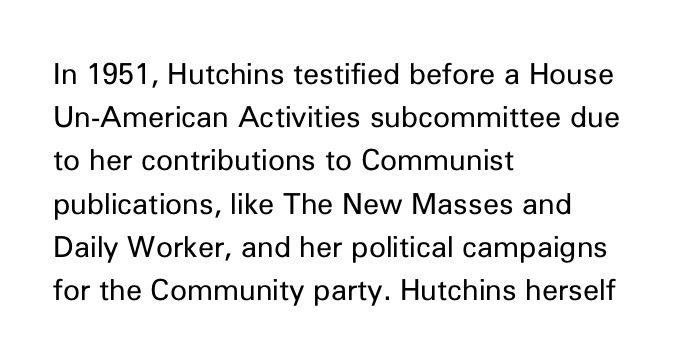
Observe the absence of serifs on each vertical stroke in this sample. Short and long lines alike share a common starting point at left. Think standard paragraph weight, or any step lighter than that. The rendering uses natural spacing where letterforms have individual widths. Glyph-to-glyph distance matches everyday printed text. The lettering stays uniformly vertical, giving the passage a roman look.
